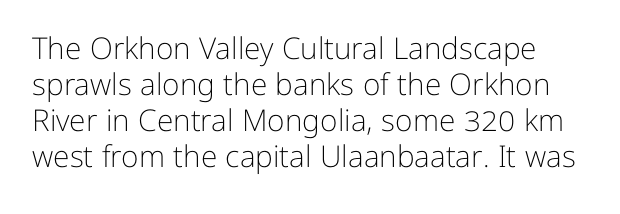
Q: Is the text bold? A: No.
Q: Is the text italic (slanted)? A: No, it is upright.
Q: Is the typeface a serif or a sans-serif typeface? A: Sans-serif.
Q: Is the text underlined? A: No.
Q: Is the spacing between letters normal or unusually wide? A: Normal.
Q: Width (condensed, normal, or wide)? A: Normal.
Q: Stroke contrast? A: Low.
Q: x-height? A: Medium.
Q: Monospaced? A: No.
